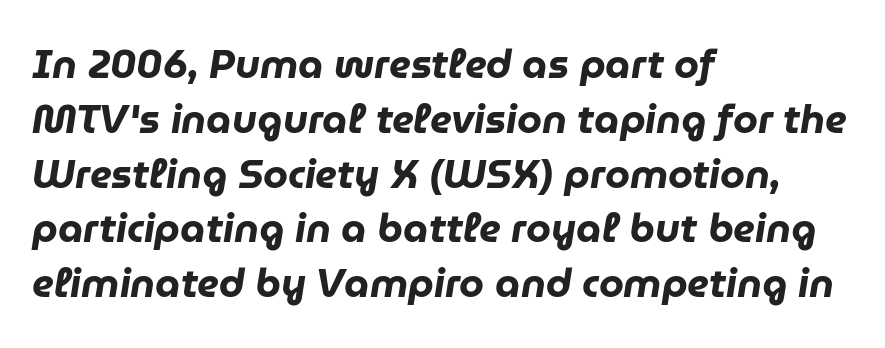
Q: Is the text bold? A: Yes.
Q: Is the text italic (slanted)? A: Yes, it leans right by about 9 degrees.
Q: Is the text underlined? A: No.
Q: How is the paragraph aligned? A: Left-aligned.
Q: Is the spacing between letters normal or unusually wide? A: Normal.
Q: Is the spacing between lines tight, normal or loose? A: Normal.
Q: Width (condensed, normal, or wide)? A: Normal.
Q: Stroke contrast? A: Low.
Q: x-height? A: Medium.
Q: Monospaced? A: No.
